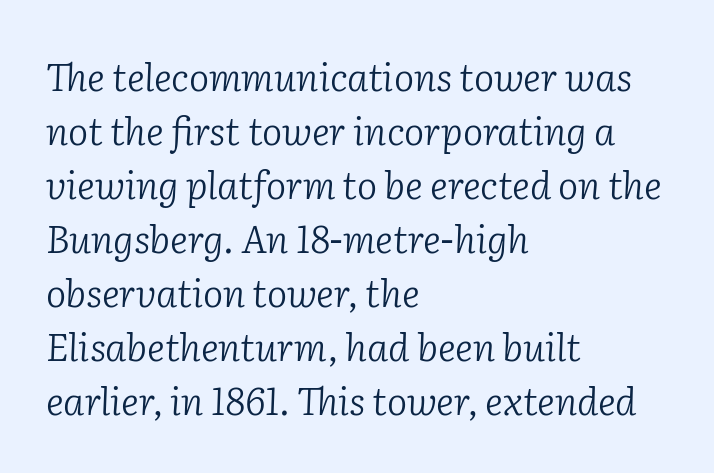
{"serif": "yes", "italic": "yes", "lean": "right", "slant_degrees": 2, "bold": "no", "weight": "light", "width": "normal", "stroke_contrast": "low", "x_height": "medium", "monospaced": "no", "underline": "no", "align": "left", "line_spacing": "normal", "line_spacing_ratio": 1.42, "letter_spacing": "normal", "letter_spacing_em": 0.0, "glyph_px": 38}
